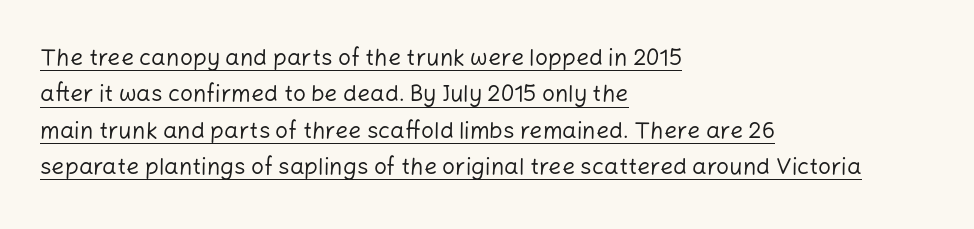
Q: Is the text bold? A: No.
Q: Is the text italic (slanted)? A: No, it is upright.
Q: Is the text underlined? A: Yes.
Q: How is the paragraph aligned? A: Left-aligned.
Q: Is the spacing between letters normal or unusually wide? A: Normal.
Q: Is the spacing between lines tight, normal or loose? A: Normal.
